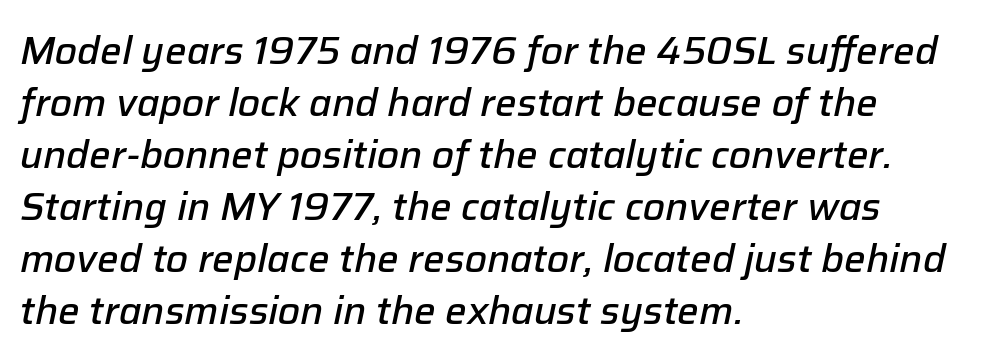
The image shows 38 px semibold type, italic (leaning right); set left-aligned, normal line spacing (1.37x), normal letter spacing, not underlined; low stroke contrast and a medium x-height.
